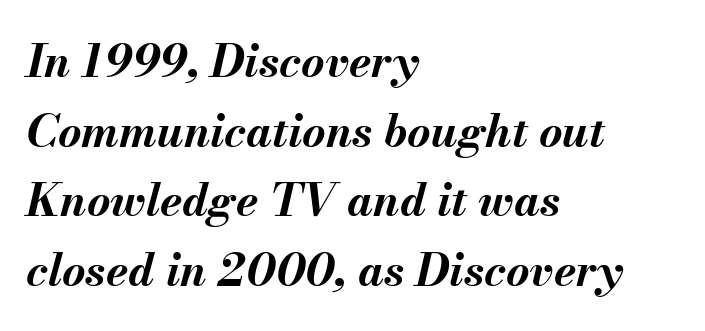
Q: Is the text bold? A: Yes.
Q: Is the text italic (slanted)? A: Yes, it leans right by about 13 degrees.
Q: Is the text underlined? A: No.
Q: How is the paragraph aligned? A: Left-aligned.
Q: Is the spacing between letters normal or unusually wide? A: Normal.
Q: Is the spacing between lines tight, normal or loose? A: Normal.
Q: Width (condensed, normal, or wide)? A: Normal.
Q: Stroke contrast? A: Medium.
Q: x-height? A: Small.
Q: Monospaced? A: No.
